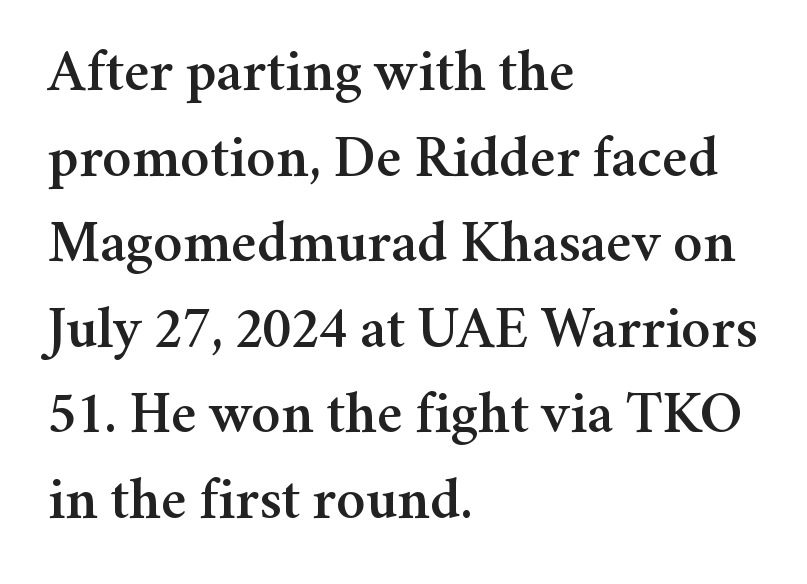
{"serif": "yes", "italic": "no", "width": "normal", "stroke_contrast": "medium", "x_height": "medium", "monospaced": "no", "underline": "no", "align": "left", "line_spacing": "normal", "line_spacing_ratio": 1.45, "letter_spacing": "normal", "letter_spacing_em": 0.0, "glyph_px": 59}
